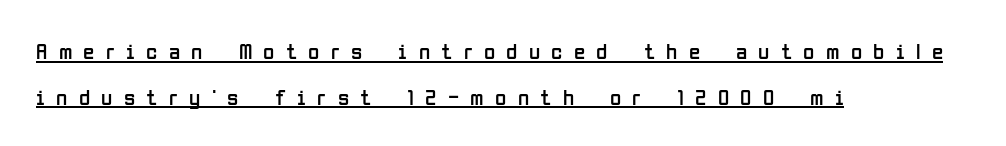
The image shows 23 px text type, upright; set left-aligned, loose line spacing (1.98x), unusually wide letter spacing (+0.49 em), underlined.
